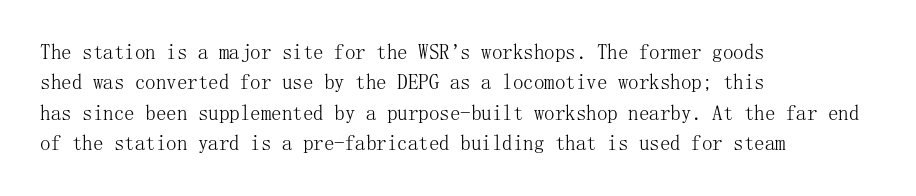
{"italic": "no", "bold": "no", "underline": "no", "align": "left", "line_spacing": "normal", "line_spacing_ratio": 1.45, "letter_spacing": "normal", "letter_spacing_em": 0.0, "glyph_px": 21}
